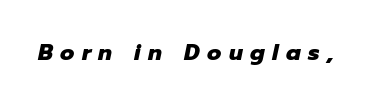
I'd describe the lettering as bold — thick and assertive. Letter spacing: wide. The lettering tilts uniformly, giving the passage an italic look. Just letters on the line, the space beneath them empty.
